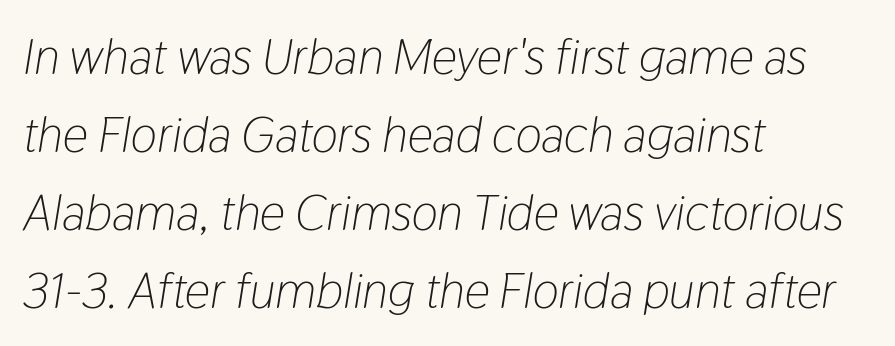
{"italic": "yes", "lean": "right", "slant_degrees": 9, "bold": "no", "weight": "light", "width": "condensed", "stroke_contrast": "low", "x_height": "medium", "monospaced": "no", "underline": "no", "align": "left", "line_spacing": "normal", "line_spacing_ratio": 1.56, "letter_spacing": "normal", "letter_spacing_em": 0.0, "glyph_px": 50}
